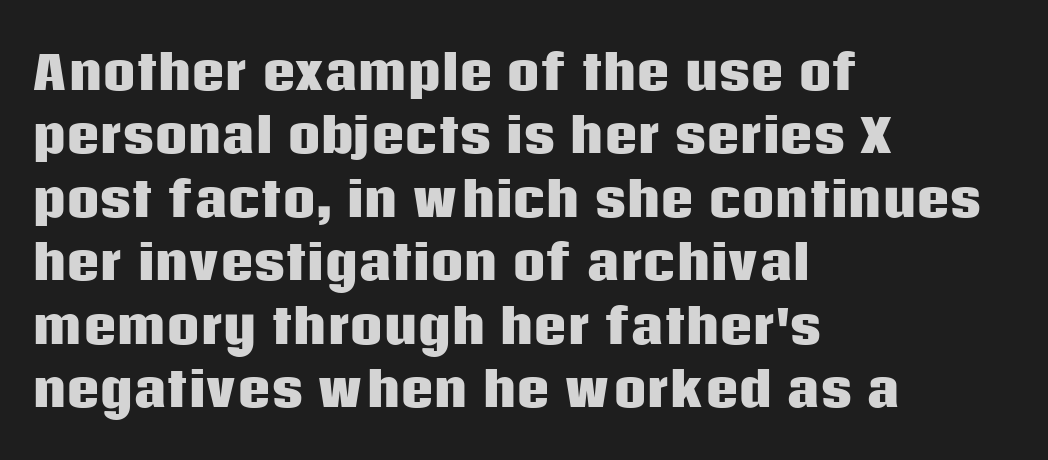
Q: Is the text bold? A: Yes.
Q: Is the text italic (slanted)? A: No, it is upright.
Q: Is the typeface a serif or a sans-serif typeface? A: Sans-serif.
Q: Is the text underlined? A: No.
Q: How is the paragraph aligned? A: Left-aligned.
Q: Is the spacing between letters normal or unusually wide? A: Normal.
Q: Is the spacing between lines tight, normal or loose? A: Normal.
Q: Width (condensed, normal, or wide)? A: Normal.
Q: Stroke contrast? A: Low.
Q: x-height? A: Large.
Q: Monospaced? A: No.
